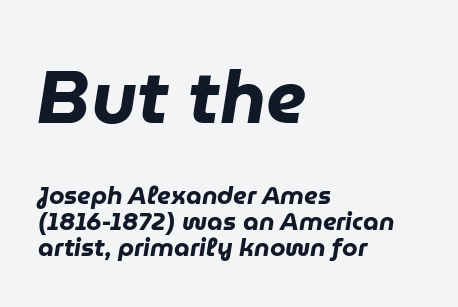
Q: Is the text bold? A: Yes.
Q: Is the text italic (slanted)? A: Yes, it leans right by about 9 degrees.
Q: Is the text underlined? A: No.
Q: How is the paragraph aligned? A: Left-aligned.
Q: Is the spacing between letters normal or unusually wide? A: Normal.
Q: Is the spacing between lines tight, normal or loose? A: Tight.
Q: Which block of text is set in a larger size, the first (top) or the second (bottom)? A: The first (top) one.
Q: Width (condensed, normal, or wide)? A: Normal.
Q: Stroke contrast? A: Low.
Q: x-height? A: Medium.
Q: Monospaced? A: No.
